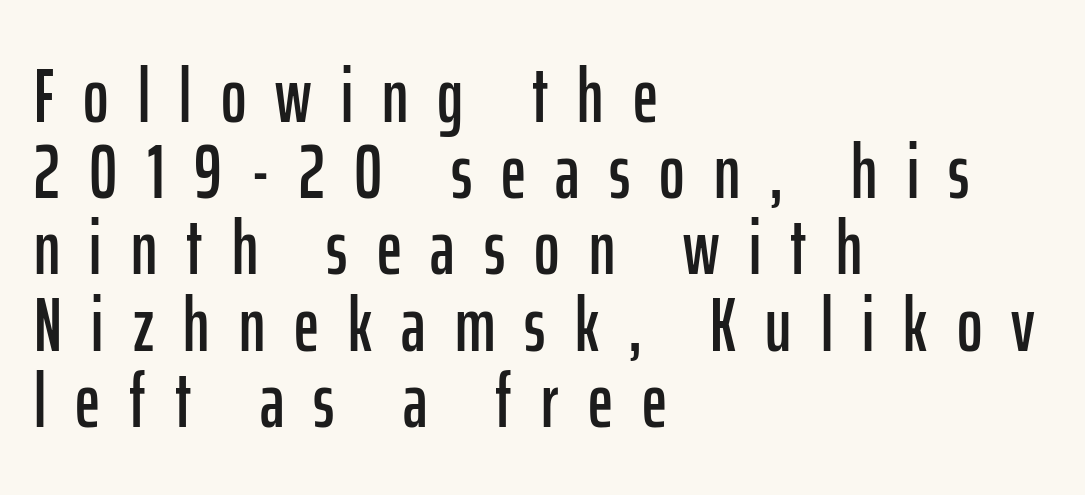
Q: Is the text italic (slanted)? A: No, it is upright.
Q: Is the typeface a serif or a sans-serif typeface? A: Sans-serif.
Q: Is the text underlined? A: No.
Q: How is the paragraph aligned? A: Left-aligned.
Q: Is the spacing between letters normal or unusually wide? A: Unusually wide.
Q: Is the spacing between lines tight, normal or loose? A: Tight.
Q: Width (condensed, normal, or wide)? A: Condensed.
Q: Stroke contrast? A: Low.
Q: x-height? A: Medium.
Q: Monospaced? A: No.
